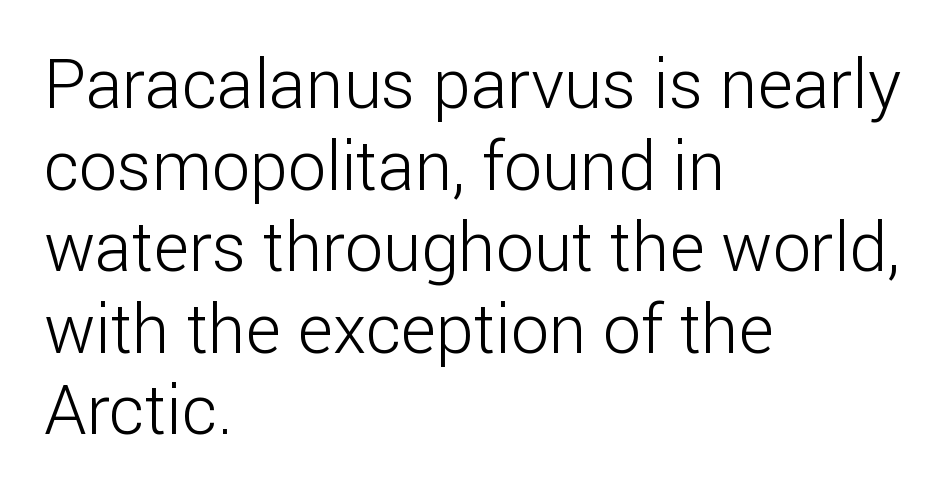
A classic flush-left, rag-right setting is used for this passage. Has an underline been added? It has not. Summary of weight: not heavy and not bold. The passage shown is typed in a proportional face where columns would drift.
